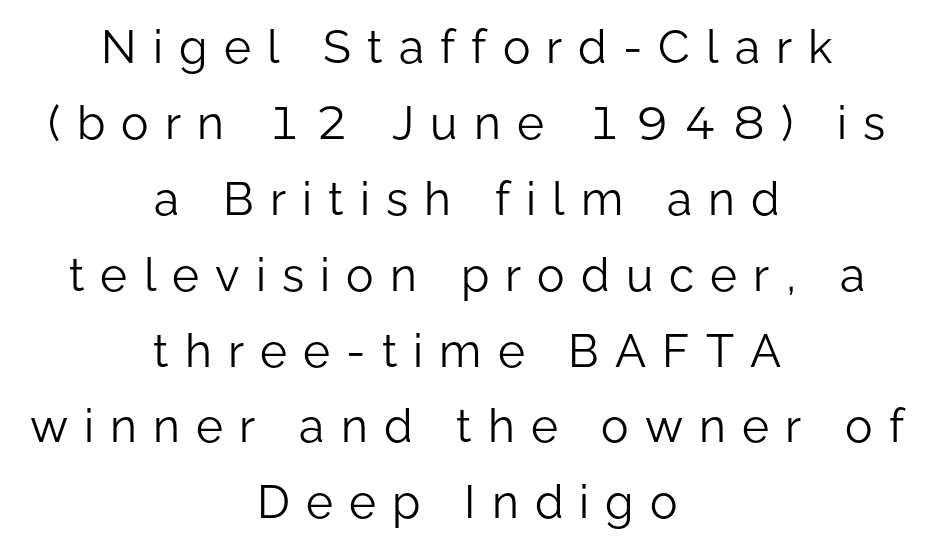
Q: Is the text bold? A: No.
Q: Is the text italic (slanted)? A: No, it is upright.
Q: Is the typeface a serif or a sans-serif typeface? A: Sans-serif.
Q: Is the text underlined? A: No.
Q: How is the paragraph aligned? A: Centered.
Q: Is the spacing between letters normal or unusually wide? A: Unusually wide.
Q: Is the spacing between lines tight, normal or loose? A: Normal.
Q: Width (condensed, normal, or wide)? A: Normal.
Q: Stroke contrast? A: Low.
Q: x-height? A: Medium.
Q: Monospaced? A: No.
